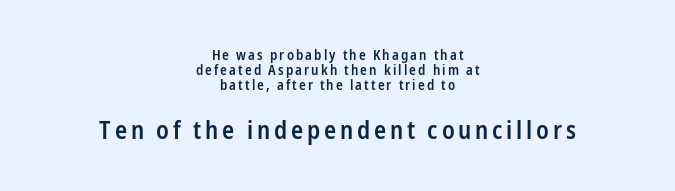
Q: Is the text bold? A: Semi-bold.
Q: Is the text italic (slanted)? A: No, it is upright.
Q: Is the text underlined? A: No.
Q: How is the paragraph aligned? A: Centered.
Q: Is the spacing between lines tight, normal or loose? A: Tight.
Q: Which block of text is set in a larger size, the first (top) or the second (bottom)? A: The second (bottom) one.
